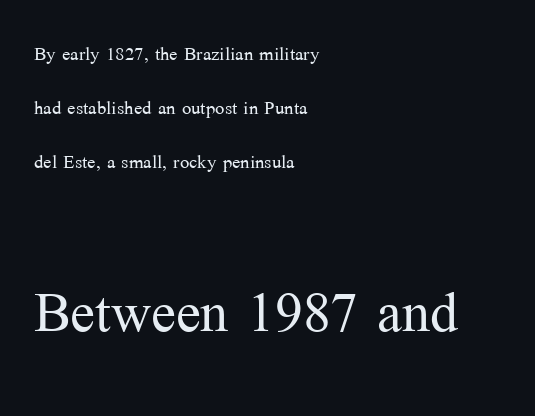
{"serif": "yes", "italic": "no", "bold": "no", "weight": "light", "width": "normal", "stroke_contrast": "medium", "x_height": "medium", "monospaced": "no", "underline": "no", "align": "left", "line_spacing": "loose", "line_spacing_ratio": 2.17, "letter_spacing": "normal", "letter_spacing_em": 0.0, "larger_block": "second", "size_ratio": 2.96, "glyph_px": 74}
